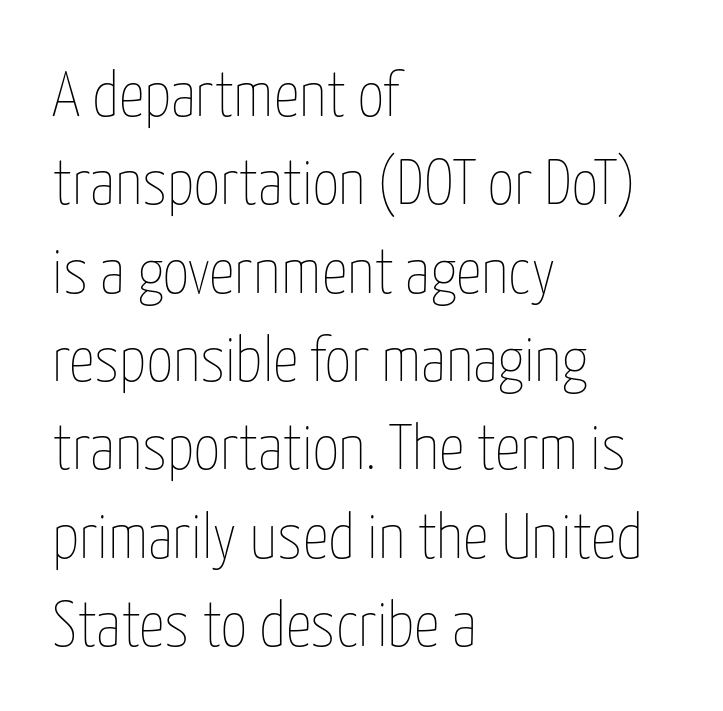
{"italic": "no", "bold": "no", "weight": "thin", "width": "condensed", "stroke_contrast": "low", "x_height": "medium", "monospaced": "no", "underline": "no", "align": "left", "line_spacing": "normal", "line_spacing_ratio": 1.38, "letter_spacing": "normal", "letter_spacing_em": 0.0, "glyph_px": 64}
